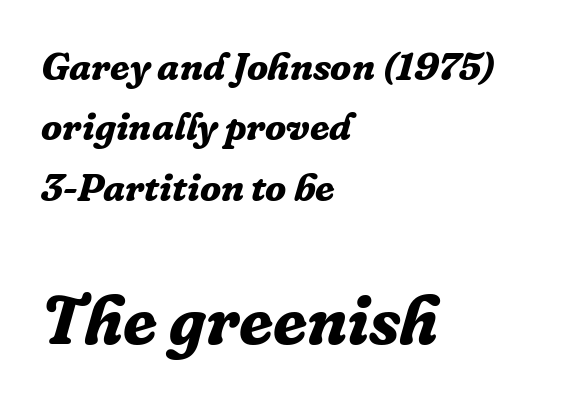
The image shows 68 px bold serif type, italic (leaning right); set left-aligned, normal line spacing (1.55x), normal letter spacing, not underlined; the second (bottom) block is 1.74x larger; low stroke contrast and a medium x-height.
